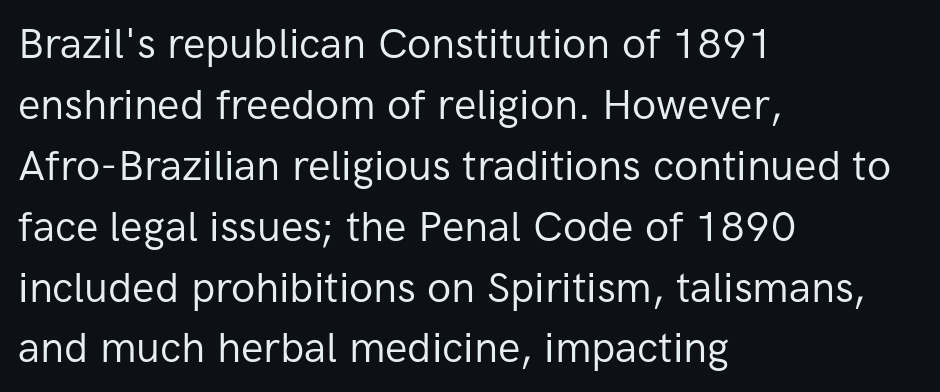
Are there feet on the stems? There aren't — it's a sans. No heavy texture on the line: the type isn't bold. Each letter keeps its own natural width here, so spacing adapts to shape. Notice how the passage keeps a crisp vertical edge on the left only. Anything drawn beneath the words? Only blank space.
